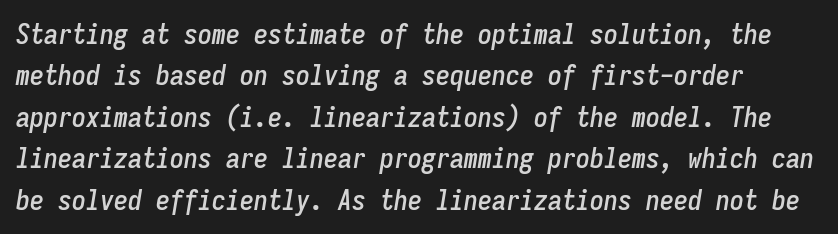
Q: Is the text italic (slanted)? A: Yes, it leans right by about 9 degrees.
Q: Is the text underlined? A: No.
Q: Is the spacing between letters normal or unusually wide? A: Normal.
Q: Is the spacing between lines tight, normal or loose? A: Normal.
Q: Width (condensed, normal, or wide)? A: Condensed.
Q: Stroke contrast? A: Low.
Q: x-height? A: Medium.
Q: Monospaced? A: Yes.
